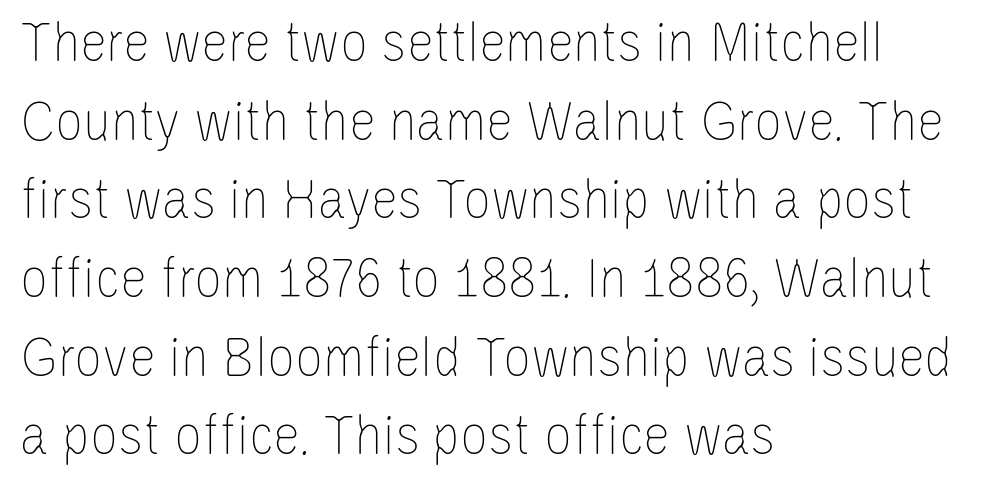
The block of text has a typical density, with ordinary space between rows. Posture: upright roman. Stroke mass is kept to a normal reading level or below. Glyph-to-glyph distance matches everyday printed text. Each letter keeps its own natural width here, so spacing adapts to shape. Anything drawn beneath the words? Only blank space.
